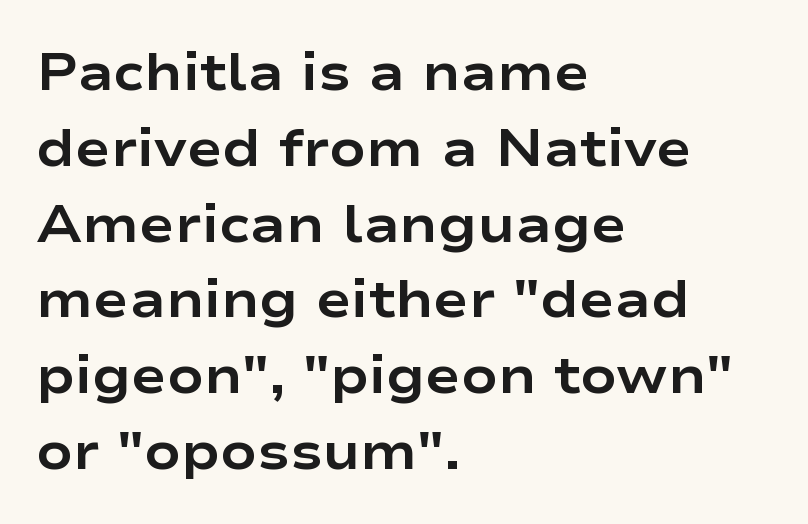
A normal amount of white space separates one row of letters from the next. Left-aligned paragraph, ragged on the right. Caption: bold face, heavy strokes. Do the characters align in a grid? No, the font is proportional. Check where the strokes stop: nothing finishes them off — pure sans. Unlike italic type, these characters show no tilt at all.
